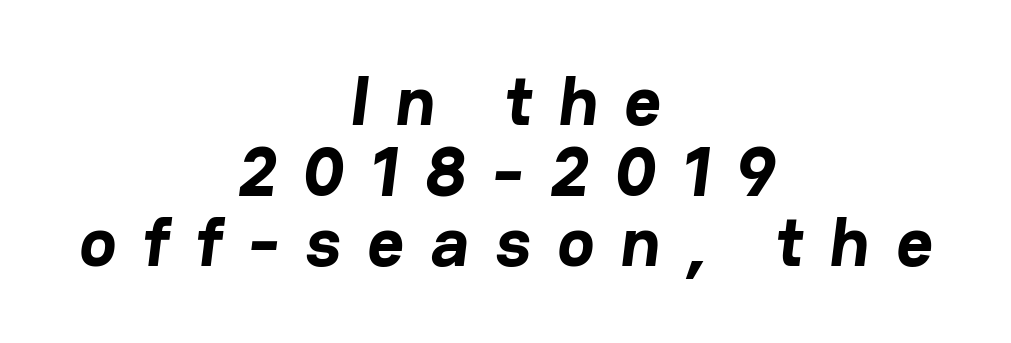
In terms of leading, this rendering errs on the cramped side. Weight check: bold — yes, fully. Descenders are the only things crossing below the line. Note the varied advance widths — an 'i' is clearly narrower than an 'm'. The passage shown is typeset with a sans-serif family. In CSS terms this would be text-align: center.
